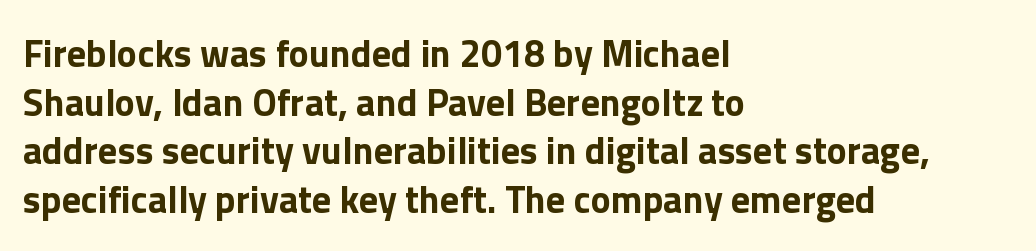
You could not count columns in this text — the font is proportionally spaced. The glyphs have the mass of a bold cut. The font's upright variant was chosen for this text. A clean baseline with only descenders dipping below it. Is this a sans? Yes — the strokes have no serifs.
